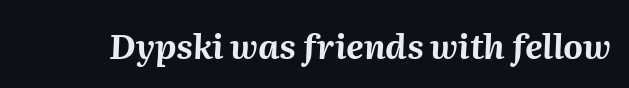
The image shows 34 px bold type, italic (leaning right); set normal letter spacing, not underlined; medium stroke contrast and a medium x-height.
